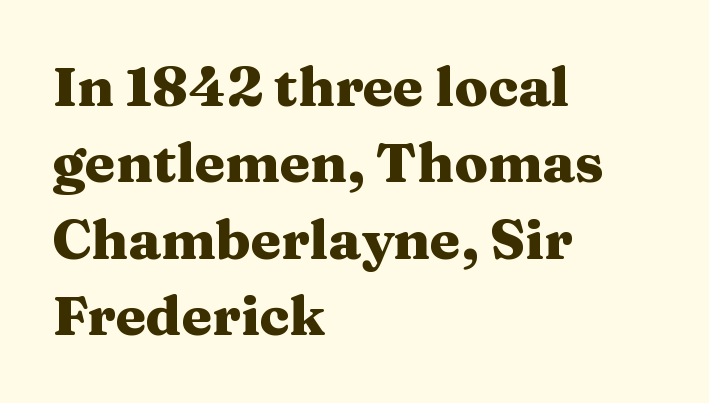
A full-strength bold gives these letters their thick strokes. Here the glyphs are tracked normally, forming tight word shapes. Each letter's strokes conclude with small projecting serifs. The rendering uses a moderate line-height, typical for paragraphs. The specimen reads as upright at a glance.
